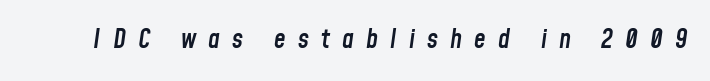
{"italic": "yes", "lean": "right", "slant_degrees": 8, "bold": "semi", "underline": "no", "letter_spacing": "wide", "letter_spacing_em": 0.47, "glyph_px": 26}
